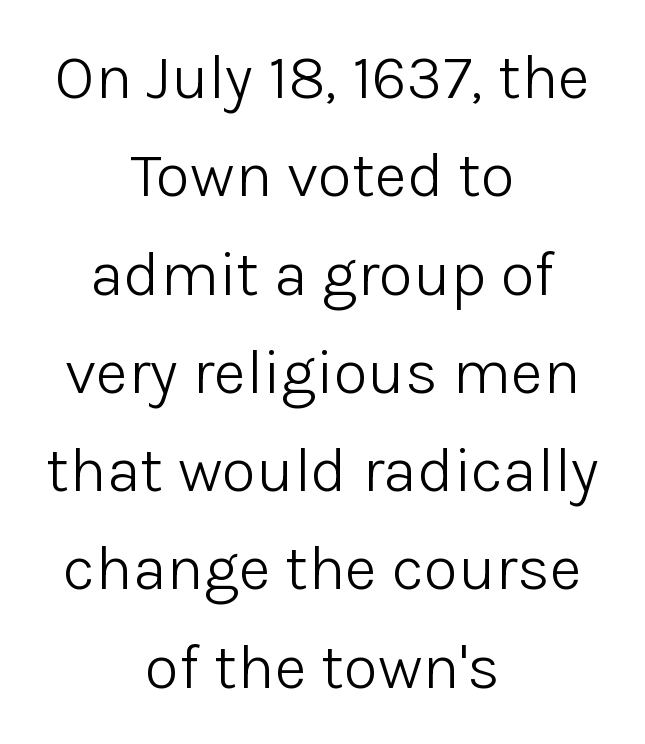
A typesetter would call this proportional, since set widths differ per character. Horizontal bands of white between lines are of average thickness. Check under the words: just untouched page. Tall strokes in this sample are plumb rather than angled. What kind of face is this? One without serifs — a sans.
